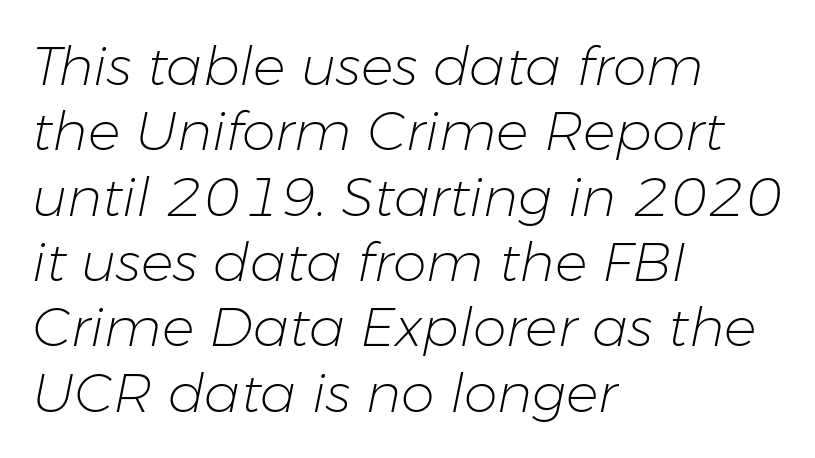
Q: Is the text bold? A: No.
Q: Is the text italic (slanted)? A: Yes, it leans right by about 11 degrees.
Q: Is the text underlined? A: No.
Q: How is the paragraph aligned? A: Left-aligned.
Q: Is the spacing between letters normal or unusually wide? A: Normal.
Q: Width (condensed, normal, or wide)? A: Normal.
Q: Stroke contrast? A: Low.
Q: x-height? A: Medium.
Q: Monospaced? A: No.
